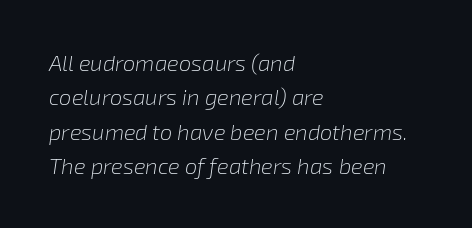
Q: Is the text bold? A: No.
Q: Is the text italic (slanted)? A: Yes, it leans right by about 8 degrees.
Q: Is the text underlined? A: No.
Q: How is the paragraph aligned? A: Left-aligned.
Q: Is the spacing between letters normal or unusually wide? A: Normal.
Q: Is the spacing between lines tight, normal or loose? A: Normal.
